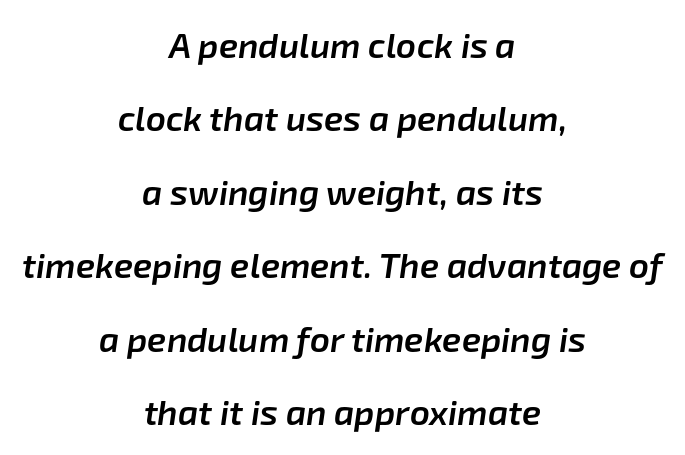
{"italic": "yes", "lean": "right", "slant_degrees": 8, "bold": "semi", "weight": "semibold", "width": "normal", "stroke_contrast": "low", "x_height": "medium", "monospaced": "no", "underline": "no", "align": "center", "line_spacing": "loose", "line_spacing_ratio": 2.1, "letter_spacing": "normal", "letter_spacing_em": 0.0, "glyph_px": 35}
